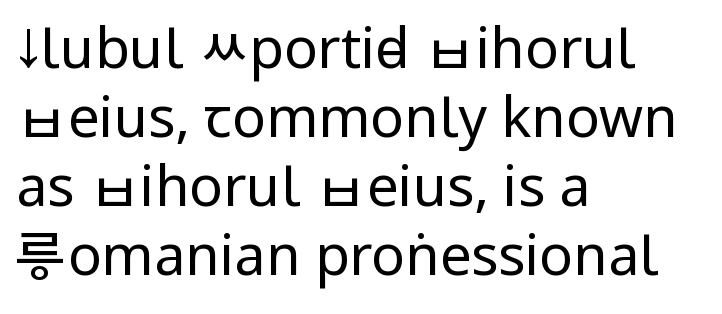
Q: Is the text bold? A: No.
Q: Is the text italic (slanted)? A: No, it is upright.
Q: Is the typeface a serif or a sans-serif typeface? A: Sans-serif.
Q: Is the text underlined? A: No.
Q: How is the paragraph aligned? A: Left-aligned.
Q: Is the spacing between letters normal or unusually wide? A: Normal.
Q: Width (condensed, normal, or wide)? A: Condensed.
Q: Stroke contrast? A: Low.
Q: x-height? A: Large.
Q: Monospaced? A: No.
